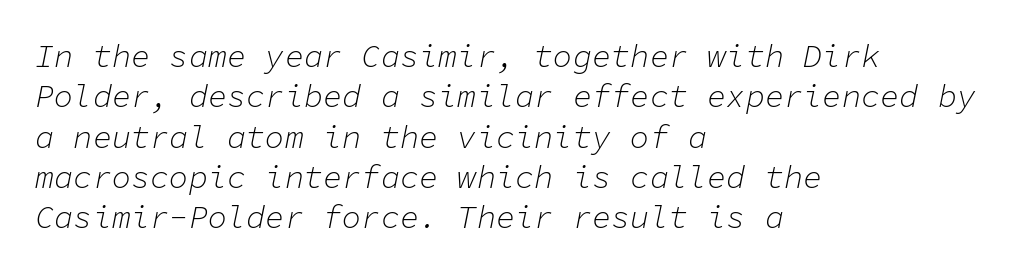
{"italic": "yes", "lean": "right", "slant_degrees": 11, "bold": "no", "weight": "light", "width": "normal", "stroke_contrast": "low", "x_height": "medium", "monospaced": "yes", "underline": "no", "align": "left", "line_spacing": "normal", "line_spacing_ratio": 1.26, "letter_spacing": "normal", "letter_spacing_em": 0.0, "glyph_px": 32}
